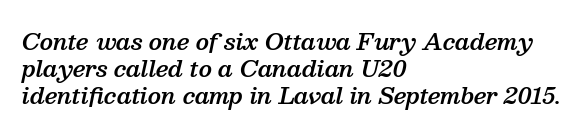
{"italic": "yes", "lean": "right", "slant_degrees": 13, "bold": "semi", "underline": "no", "align": "left", "line_spacing_ratio": 1.23, "letter_spacing": "normal", "letter_spacing_em": 0.0, "glyph_px": 22}
